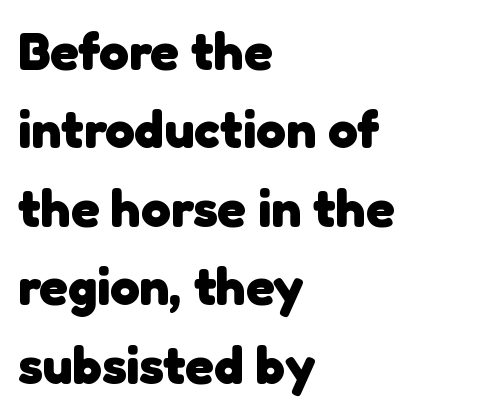
The image shows 53 px heavy sans-serif type; set left-aligned, normal line spacing (1.48x), normal letter spacing, not underlined; low stroke contrast and a medium x-height.
